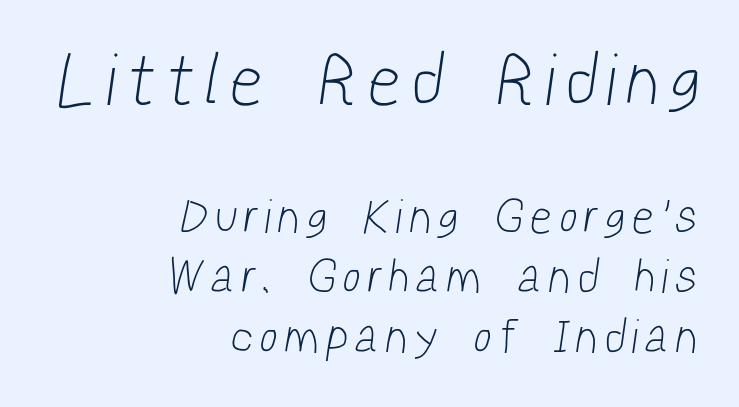
The image shows 72 px light, condensed sans-serif type; set right-aligned, normal line spacing (1.25x), unusually wide letter spacing (+0.22 em), not underlined; the first (top) block is 1.5x larger; low stroke contrast and a medium x-height.
